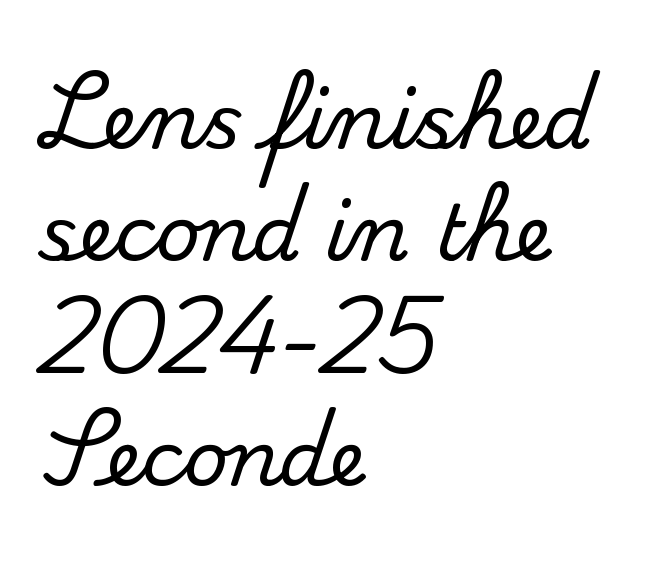
{"width": "normal", "stroke_contrast": "medium", "x_height": "small", "monospaced": "no", "underline": "no", "align": "left", "line_spacing": "normal", "line_spacing_ratio": 1.46, "letter_spacing": "normal", "letter_spacing_em": 0.0, "glyph_px": 77}
